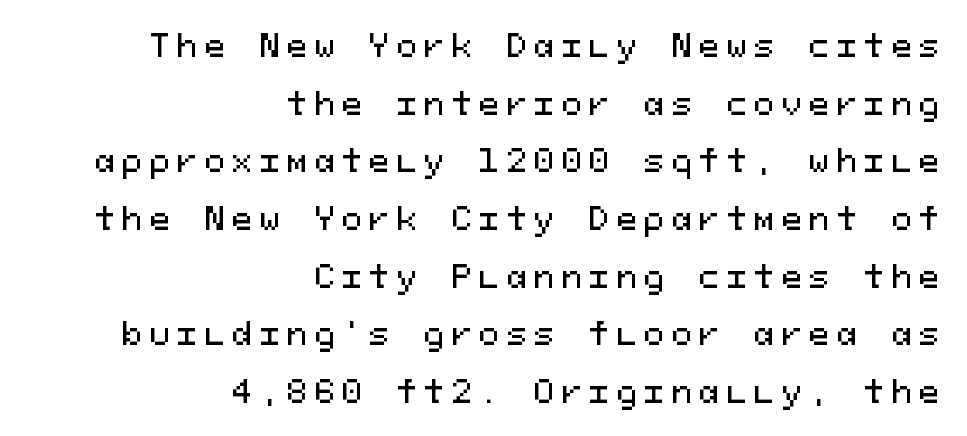
The lettering holds an erect, upright posture throughout. Letters rest on an invisible, unmarked baseline. The type family on display is of the sans-serif kind. One-word summary of the alignment: right. Fixed-width glyphs throughout — classic coding-font behaviour.
